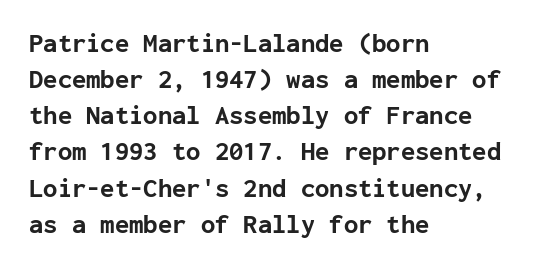
The image shows 26 px bold type, upright; set left-aligned, normal line spacing (1.39x), normal letter spacing, not underlined.
